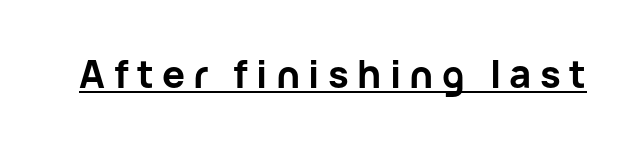
{"serif": "no", "italic": "no", "bold": "yes", "weight": "bold", "width": "normal", "stroke_contrast": "low", "x_height": "medium", "monospaced": "no", "underline": "yes", "letter_spacing": "wide", "letter_spacing_em": 0.22, "glyph_px": 38}
